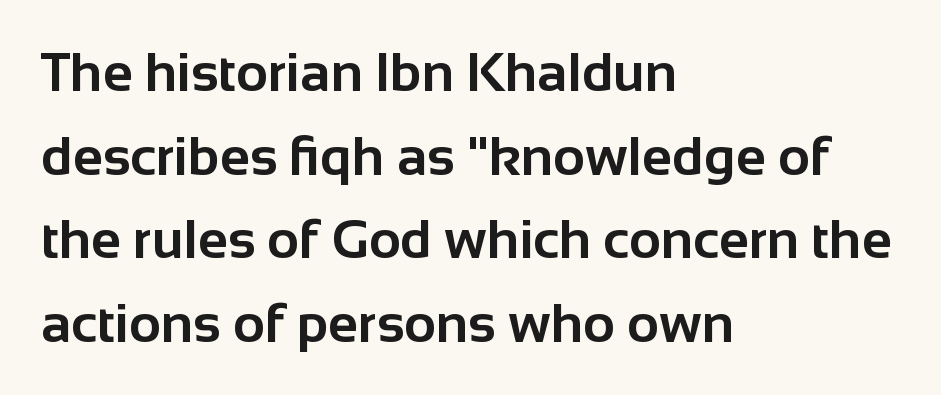
{"serif": "no", "italic": "no", "bold": "yes", "weight": "bold", "width": "normal", "stroke_contrast": "low", "x_height": "medium", "monospaced": "no", "underline": "no", "align": "left", "line_spacing": "normal", "line_spacing_ratio": 1.52, "letter_spacing": "normal", "letter_spacing_em": 0.0, "glyph_px": 55}
